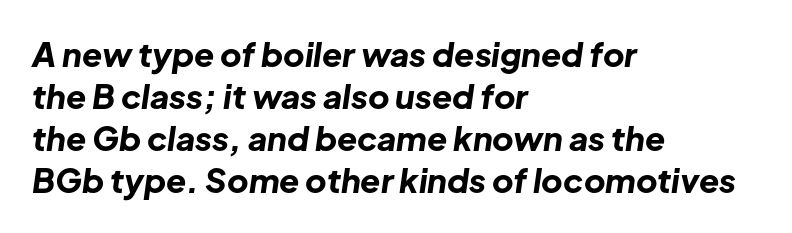
The image shows 33 px bold type, italic (leaning right); set left-aligned, normal line spacing (1.27x), normal letter spacing, not underlined; low stroke contrast and a medium x-height.
